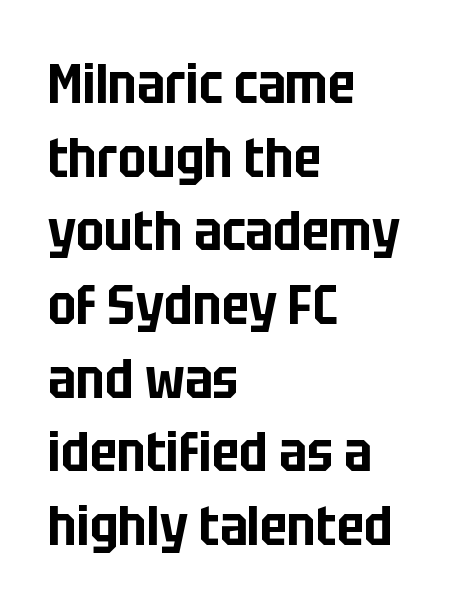
Regarding serifs, this sample does without them. One glance says typical: line gaps are just what's usual. Compared with a centered layout, this one pins lines to the left instead. Italic? Not at all — the glyphs are vertical.
